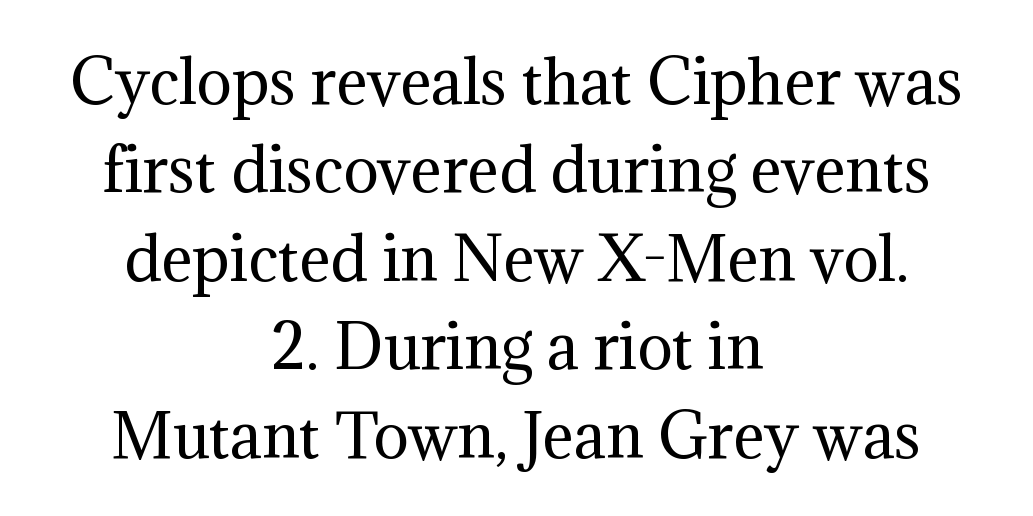
Q: Is the text bold? A: No.
Q: Is the text italic (slanted)? A: No, it is upright.
Q: Is the typeface a serif or a sans-serif typeface? A: Serif.
Q: Is the text underlined? A: No.
Q: How is the paragraph aligned? A: Centered.
Q: Is the spacing between letters normal or unusually wide? A: Normal.
Q: Is the spacing between lines tight, normal or loose? A: Normal.
Q: Width (condensed, normal, or wide)? A: Normal.
Q: Stroke contrast? A: Medium.
Q: x-height? A: Medium.
Q: Monospaced? A: No.
